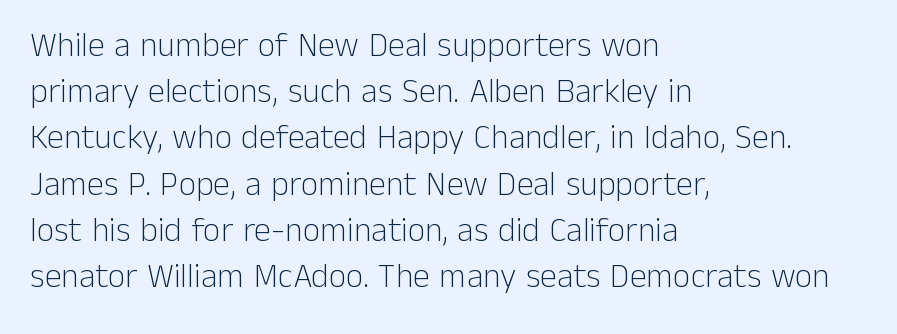
Here the designer chose a conventional face with non-uniform glyph widths. Compared with typical body copy, the letter spacing here is the same. Visually the block forms a straight wall on the left and a jagged coastline on the right. This sample keeps an unexceptional amount of space between lines. Stems here are at most as thick as an everyday book face.
